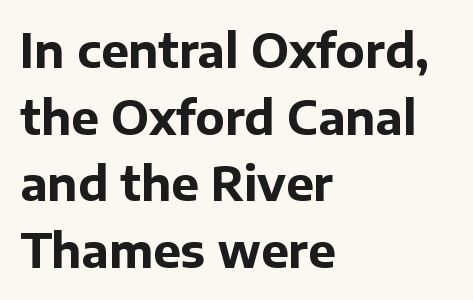
{"serif": "no", "italic": "no", "bold": "yes", "weight": "bold", "width": "normal", "stroke_contrast": "low", "x_height": "medium", "monospaced": "no", "underline": "no", "align": "left", "line_spacing": "normal", "line_spacing_ratio": 1.45, "letter_spacing": "normal", "letter_spacing_em": 0.0, "glyph_px": 46}
